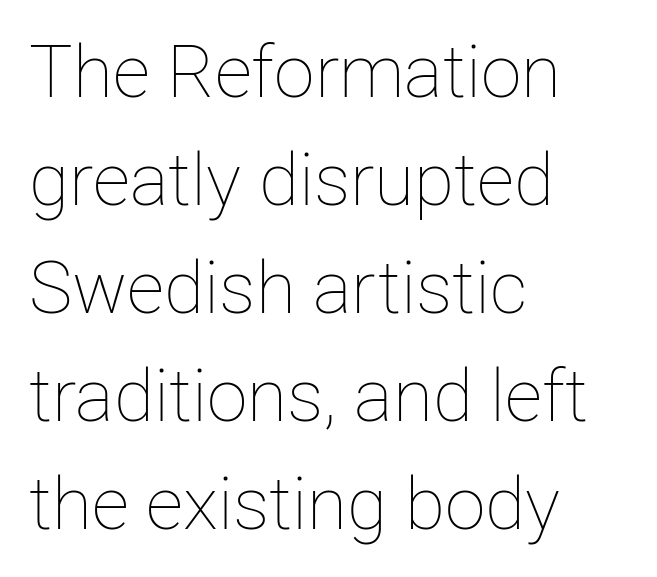
Q: Is the text bold? A: No.
Q: Is the text italic (slanted)? A: No, it is upright.
Q: Is the text underlined? A: No.
Q: How is the paragraph aligned? A: Left-aligned.
Q: Is the spacing between letters normal or unusually wide? A: Normal.
Q: Is the spacing between lines tight, normal or loose? A: Normal.
Q: Width (condensed, normal, or wide)? A: Normal.
Q: Stroke contrast? A: Low.
Q: x-height? A: Medium.
Q: Monospaced? A: No.
